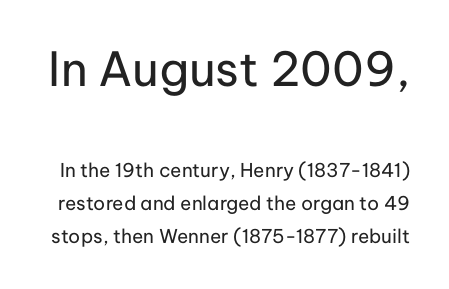
Q: Is the text bold? A: No.
Q: Is the text italic (slanted)? A: No, it is upright.
Q: Is the typeface a serif or a sans-serif typeface? A: Sans-serif.
Q: Is the text underlined? A: No.
Q: Is the spacing between letters normal or unusually wide? A: Normal.
Q: Which block of text is set in a larger size, the first (top) or the second (bottom)? A: The first (top) one.
Q: Width (condensed, normal, or wide)? A: Normal.
Q: Stroke contrast? A: Low.
Q: x-height? A: Medium.
Q: Monospaced? A: No.
